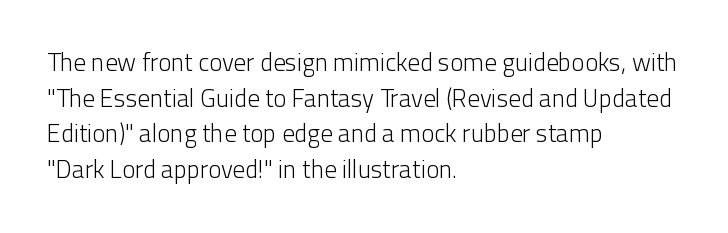
Q: Is the text bold? A: No.
Q: Is the text italic (slanted)? A: No, it is upright.
Q: Is the text underlined? A: No.
Q: How is the paragraph aligned? A: Left-aligned.
Q: Is the spacing between letters normal or unusually wide? A: Normal.
Q: Is the spacing between lines tight, normal or loose? A: Normal.
